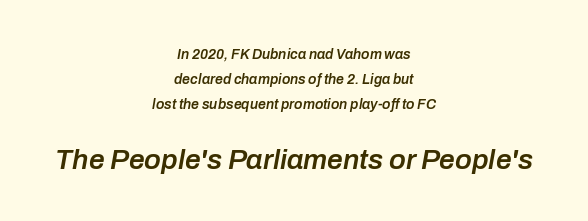
Strokes here are thickened, but only to semibold level. Here the designer chose a conventional face with non-uniform glyph widths. Of the two passages, the one underneath uses the larger point size. The type is set solid horizontally, with unmodified tracking.
